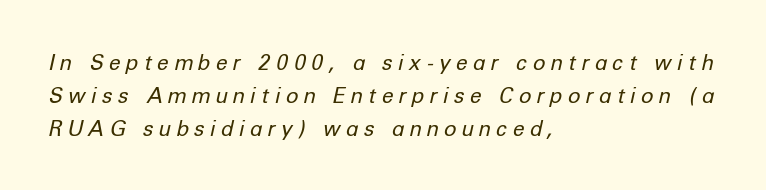
Q: Is the text bold? A: No.
Q: Is the text italic (slanted)? A: Yes, it leans right by about 12 degrees.
Q: Is the text underlined? A: No.
Q: How is the paragraph aligned? A: Left-aligned.
Q: Is the spacing between letters normal or unusually wide? A: Unusually wide.
Q: Is the spacing between lines tight, normal or loose? A: Normal.
